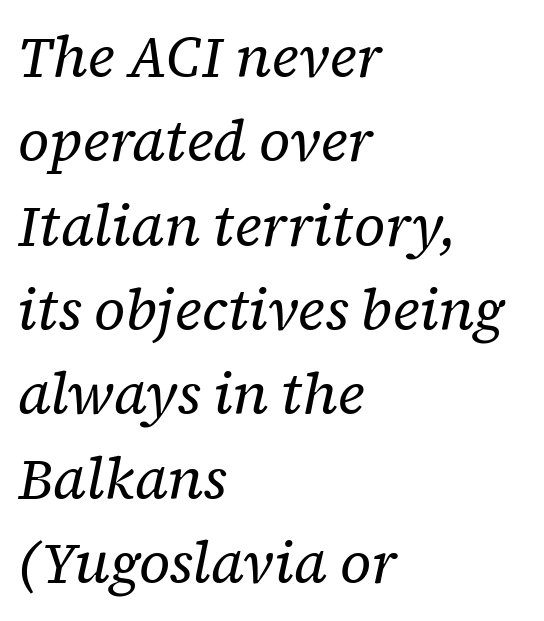
Q: Is the text bold? A: No.
Q: Is the text italic (slanted)? A: Yes, it leans right by about 12 degrees.
Q: Is the typeface a serif or a sans-serif typeface? A: Serif.
Q: Is the text underlined? A: No.
Q: How is the paragraph aligned? A: Left-aligned.
Q: Is the spacing between letters normal or unusually wide? A: Normal.
Q: Is the spacing between lines tight, normal or loose? A: Normal.
Q: Width (condensed, normal, or wide)? A: Normal.
Q: Stroke contrast? A: Low.
Q: x-height? A: Medium.
Q: Monospaced? A: No.
